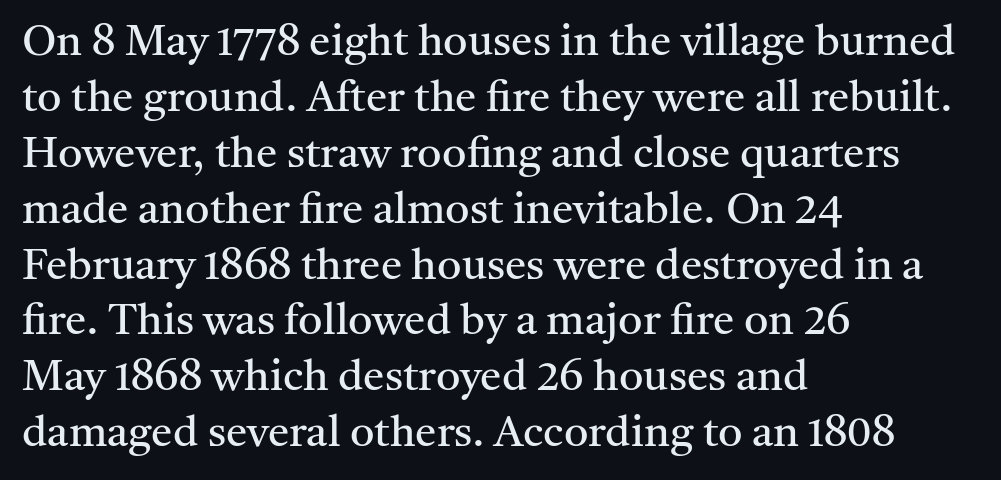
The image shows 43 px regular-weight serif type, upright; set left-aligned, normal line spacing (1.3x), normal letter spacing, not underlined; medium stroke contrast and a medium x-height.
